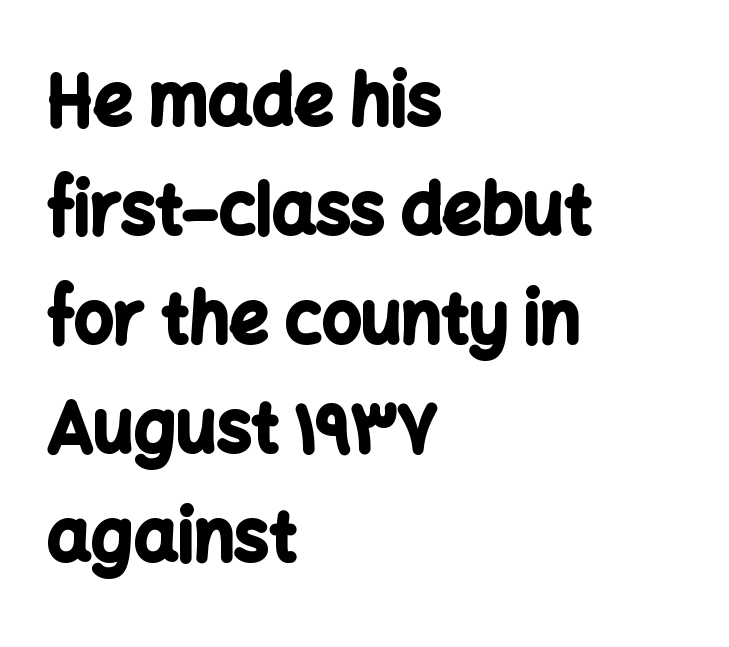
Regarding serifs, this sample does without them. The space beneath each line is pristine and unruled. What stands out about the letter spacing? Nothing — it is the standard amount. The typesetter chose a ragged-right arrangement here.
